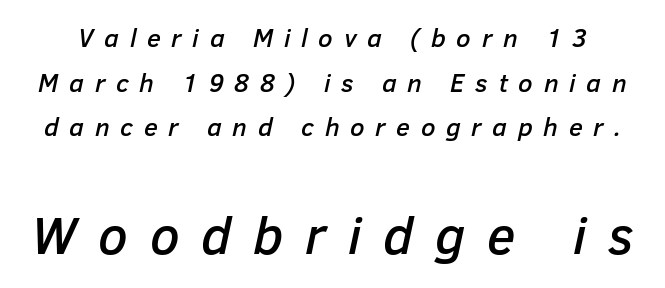
The passage shown is typed in a proportional face where columns would drift. Slant detected: the letters are inclined. No word sits above an underline. The later block is typeset at a bigger size than the earlier block. Does extra space separate the letters? Yes, quite a lot of it.
